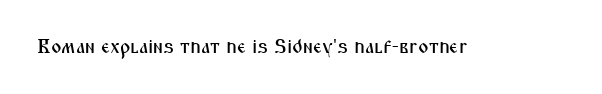
Q: Is the text italic (slanted)? A: No, it is upright.
Q: Is the text underlined? A: No.
Q: Is the spacing between letters normal or unusually wide? A: Normal.
